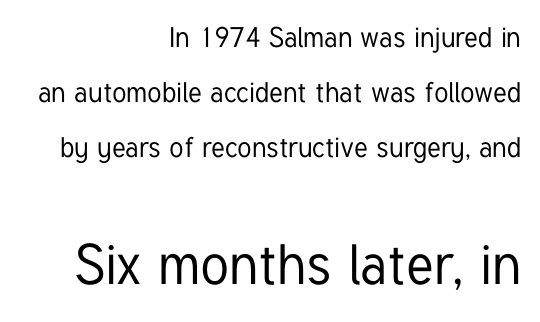
{"serif": "no", "italic": "no", "width": "condensed", "stroke_contrast": "low", "x_height": "medium", "monospaced": "no", "underline": "no", "align": "right", "line_spacing": "loose", "line_spacing_ratio": 1.96, "letter_spacing": "normal", "letter_spacing_em": 0.0, "larger_block": "second", "size_ratio": 2.0, "glyph_px": 56}
